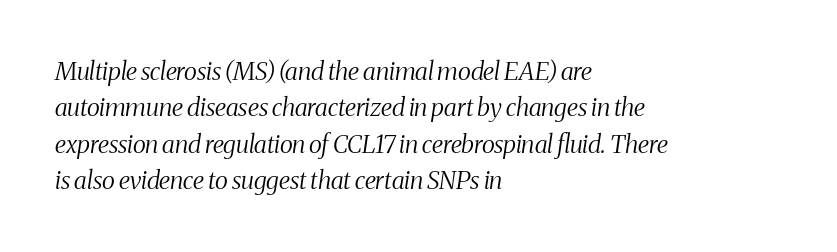
{"italic": "yes", "lean": "right", "slant_degrees": 8, "bold": "no", "underline": "no", "align": "left", "line_spacing": "normal", "line_spacing_ratio": 1.46, "letter_spacing": "normal", "letter_spacing_em": 0.0, "glyph_px": 25}
